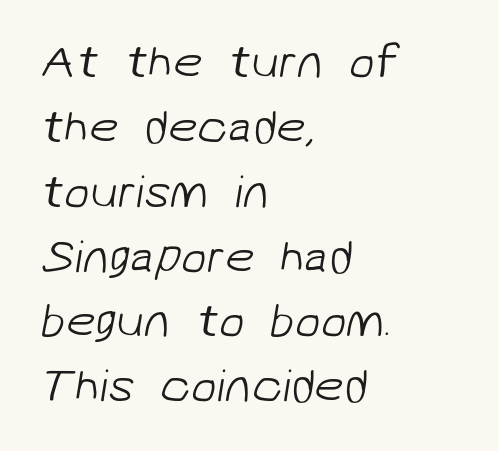
The image shows 47 px light sans-serif type; set left-aligned, normal line spacing (1.38x), normal letter spacing, not underlined; low stroke contrast and a medium x-height.
